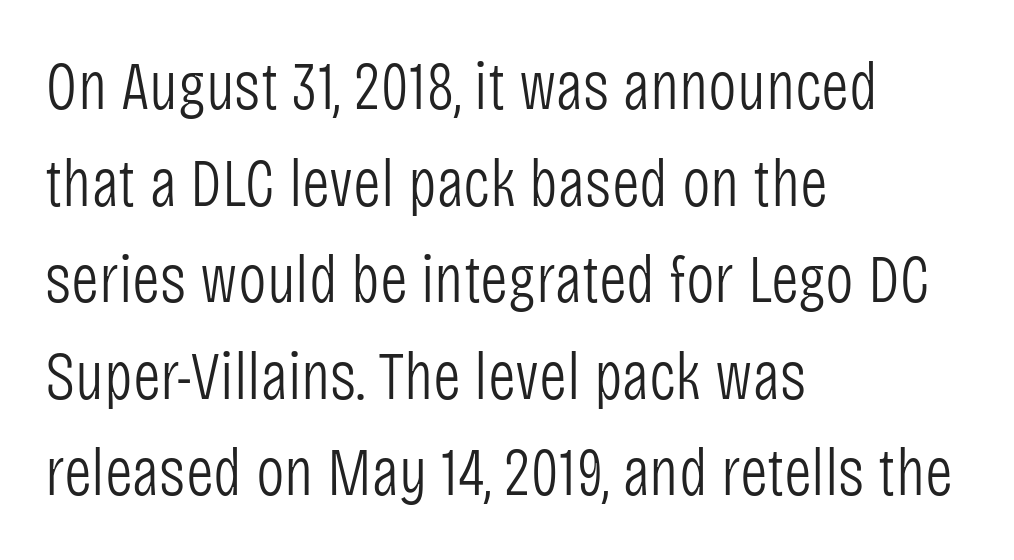
{"serif": "no", "italic": "no", "bold": "no", "weight": "light", "width": "condensed", "stroke_contrast": "low", "x_height": "large", "monospaced": "no", "underline": "no", "align": "left", "line_spacing": "normal", "line_spacing_ratio": 1.42, "letter_spacing": "normal", "letter_spacing_em": 0.0, "glyph_px": 68}
